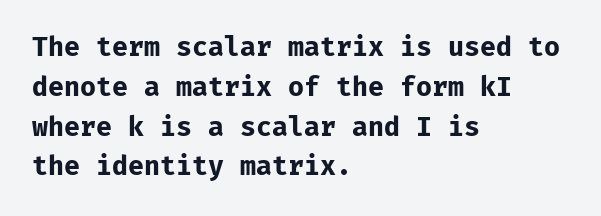
Plenty of ink on the page — the face is bold. Vertical spacing — default. Descenders hang freely into open space. All the whitespace from short lines collects on the right. This rendering leaves character spacing at its baseline value. Do the letters lean? They stand straight.
